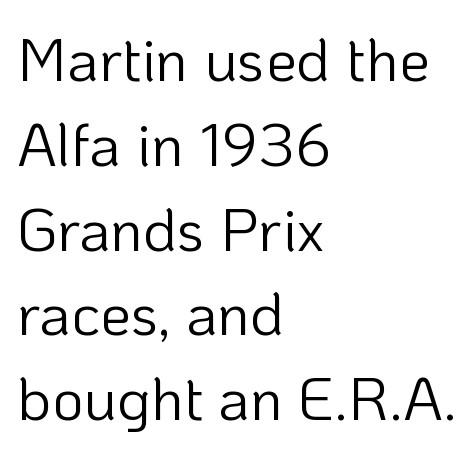
The image shows 61 px light sans-serif type, upright; set left-aligned, normal line spacing (1.39x), normal letter spacing, not underlined; low stroke contrast and a medium x-height.
